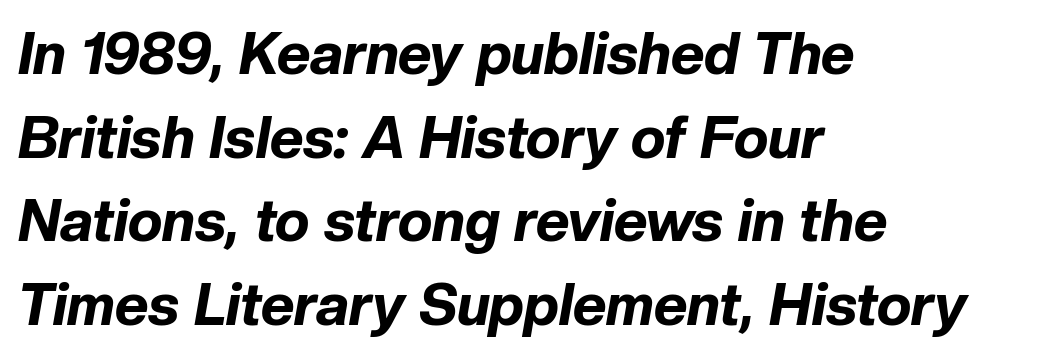
The image shows 58 px bold type, italic (leaning right); set left-aligned, normal line spacing (1.44x), normal letter spacing, not underlined; low stroke contrast and a medium x-height.
